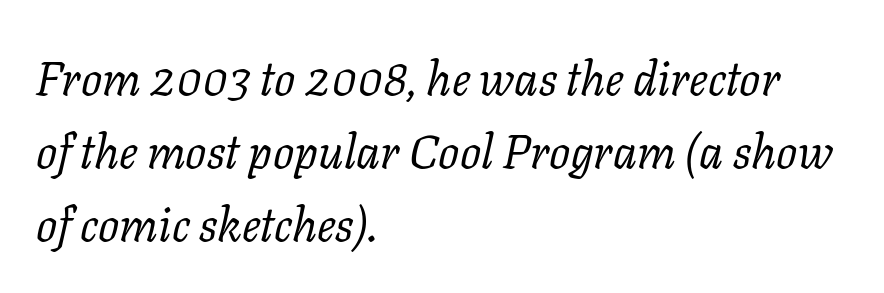
Q: Is the text bold? A: No.
Q: Is the text italic (slanted)? A: Yes, it leans right by about 11 degrees.
Q: Is the typeface a serif or a sans-serif typeface? A: Serif.
Q: Is the text underlined? A: No.
Q: How is the paragraph aligned? A: Left-aligned.
Q: Is the spacing between letters normal or unusually wide? A: Normal.
Q: Is the spacing between lines tight, normal or loose? A: Normal.
Q: Width (condensed, normal, or wide)? A: Normal.
Q: Stroke contrast? A: Low.
Q: x-height? A: Medium.
Q: Monospaced? A: No.
